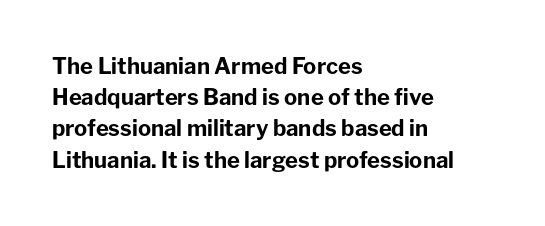
The image shows 22 px bold type, upright; set left-aligned, normal line spacing (1.42x), normal letter spacing, not underlined.
